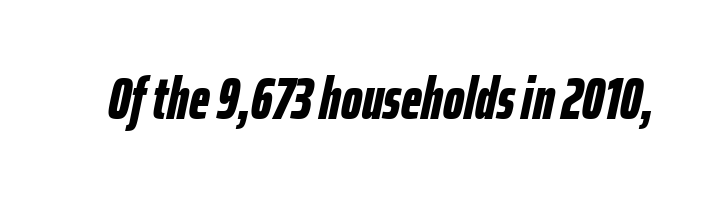
The image shows 59 px bold, condensed type, italic (leaning right); set normal letter spacing, not underlined; low stroke contrast and a medium x-height.
